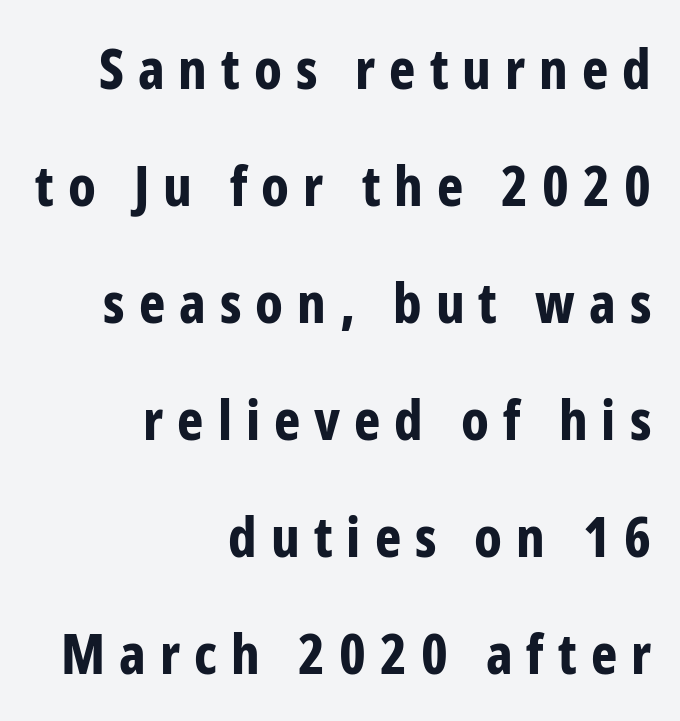
The image shows 56 px bold, condensed sans-serif type, upright; set right-aligned, loose line spacing (2.09x), unusually wide letter spacing (+0.25 em), not underlined; low stroke contrast and a medium x-height.
